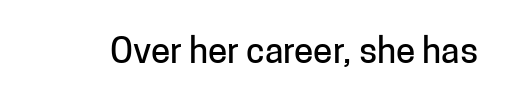
Q: Is the text italic (slanted)? A: No, it is upright.
Q: Is the typeface a serif or a sans-serif typeface? A: Sans-serif.
Q: Is the text underlined? A: No.
Q: Is the spacing between letters normal or unusually wide? A: Normal.
Q: Width (condensed, normal, or wide)? A: Normal.
Q: Stroke contrast? A: Low.
Q: x-height? A: Medium.
Q: Monospaced? A: No.
